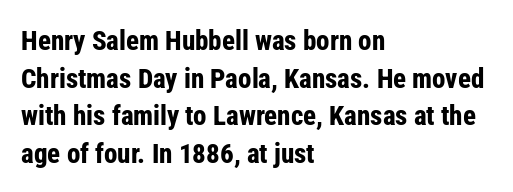
The image shows 27 px bold type, upright; set left-aligned, normal line spacing (1.39x), normal letter spacing, not underlined.
